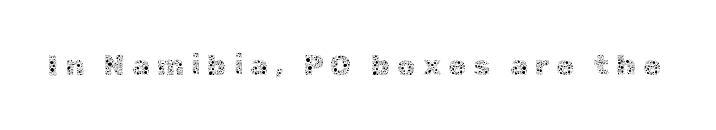
The image shows 29 px thin type, upright; set unusually wide letter spacing (+0.24 em), not underlined; a medium x-height.
